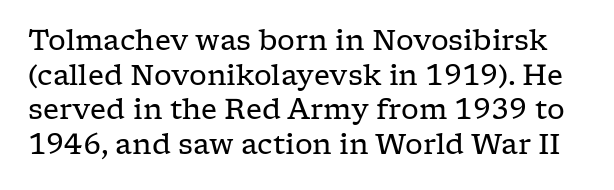
Q: Is the text bold? A: No.
Q: Is the text italic (slanted)? A: No, it is upright.
Q: Is the typeface a serif or a sans-serif typeface? A: Serif.
Q: Is the text underlined? A: No.
Q: Is the spacing between letters normal or unusually wide? A: Normal.
Q: Width (condensed, normal, or wide)? A: Wide.
Q: Stroke contrast? A: Low.
Q: x-height? A: Medium.
Q: Monospaced? A: No.
